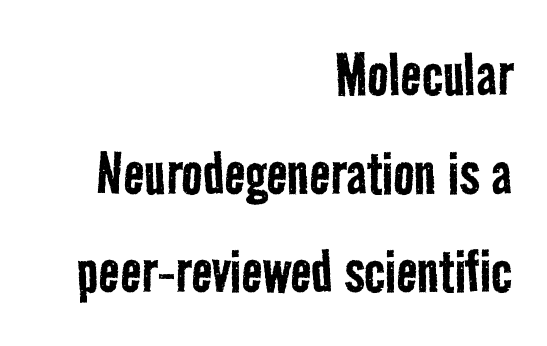
Words appear dense and cohesive because spacing is normal. This rendering features lettering with no underline. Is this a heavy cut? Hardly; it is regular or lighter. The paragraph has a hard right edge and a soft left edge. Rows of type keep a routine distance in the vertical direction.
